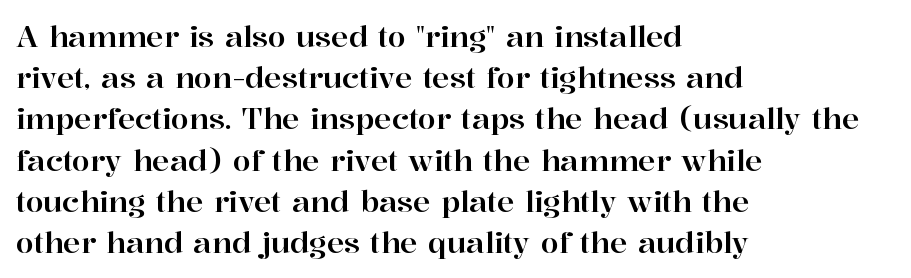
The image shows 29 px serif type, upright; set left-aligned, normal line spacing (1.42x), normal letter spacing, not underlined; high stroke contrast and a medium x-height.
